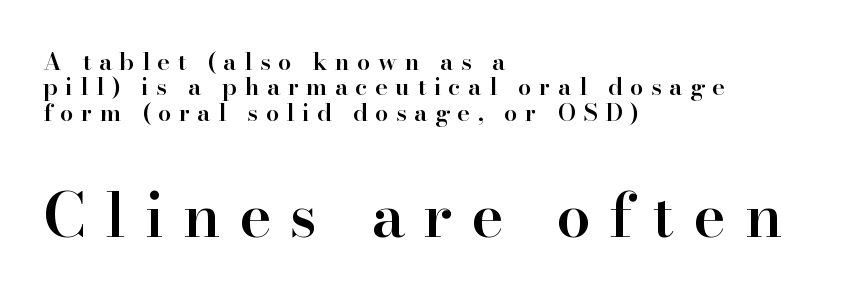
The image shows 61 px semibold serif type, upright; set left-aligned, tight line spacing (1.06x), unusually wide letter spacing (+0.31 em), not underlined; the second (bottom) block is 2.54x larger; high stroke contrast and a small x-height.
